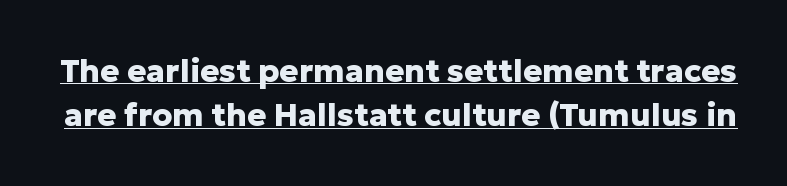
Horizontal bands of white between lines are of average thickness. The type sits square on the baseline with zero lean. Strokes here are thick enough to call this a true bold. Every word sits above its own underline.
